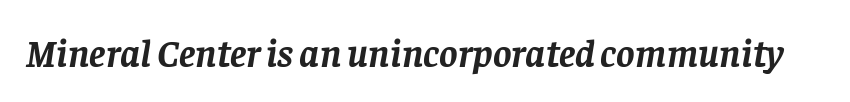
Looks like regular typesetting: each glyph gets only the width it needs. Yep, that's italic — everything's leaning. The gaps between neighbouring characters are ordinary and unremarkable. A dark, heavy texture on the line: the type is bold.
